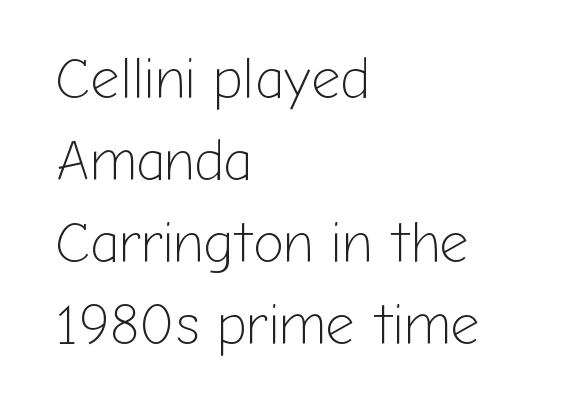
No chunkiness to these letters — they're not bold. One-word summary of the alignment: left. Do the characters align in a grid? No, the font is proportional. No extra tracking has been applied to these lines.
